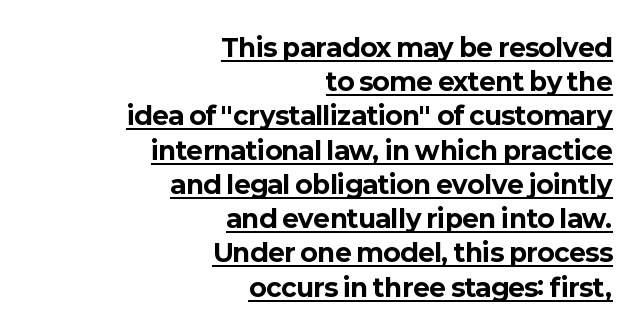
{"italic": "no", "bold": "yes", "underline": "yes", "align": "right", "line_spacing": "normal", "line_spacing_ratio": 1.37, "letter_spacing": "normal", "letter_spacing_em": 0.0, "glyph_px": 25}
